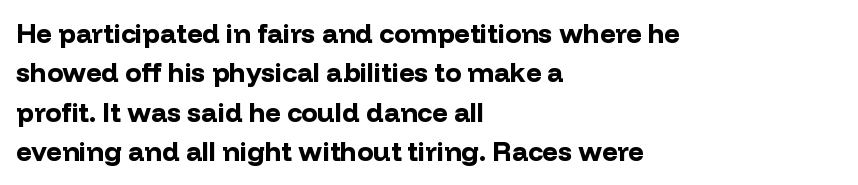
{"italic": "no", "bold": "yes", "underline": "no", "align": "left", "line_spacing": "normal", "line_spacing_ratio": 1.46, "letter_spacing": "normal", "letter_spacing_em": 0.0, "glyph_px": 27}
